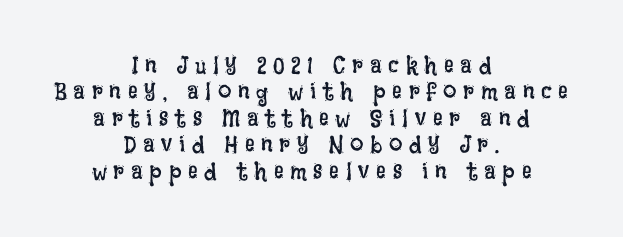
{"italic": "no", "bold": "no", "underline": "no", "align": "center", "line_spacing": "tight", "line_spacing_ratio": 1.1, "letter_spacing": "wide", "letter_spacing_em": 0.28, "glyph_px": 24}
